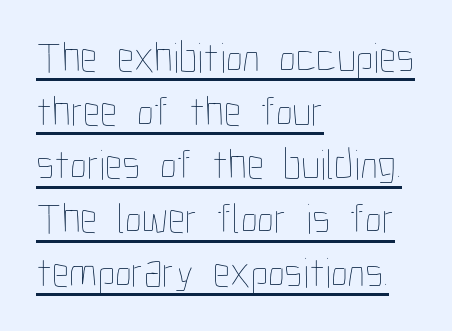
Q: Is the text bold? A: No.
Q: Is the text italic (slanted)? A: No, it is upright.
Q: Is the text underlined? A: Yes.
Q: How is the paragraph aligned? A: Left-aligned.
Q: Is the spacing between letters normal or unusually wide? A: Normal.
Q: Is the spacing between lines tight, normal or loose? A: Normal.
Q: Width (condensed, normal, or wide)? A: Condensed.
Q: Stroke contrast? A: Low.
Q: x-height? A: Medium.
Q: Monospaced? A: No.
